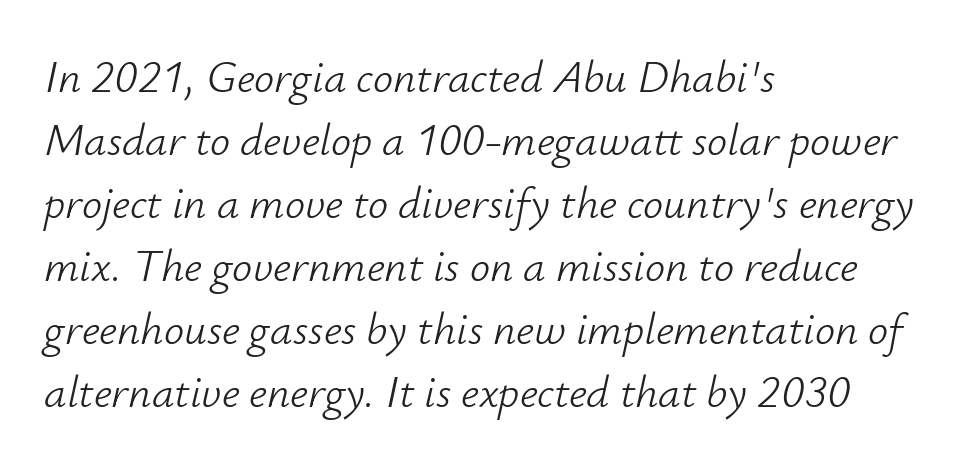
The image shows 45 px light type, italic (leaning right); set left-aligned, normal line spacing (1.4x), normal letter spacing, not underlined; low stroke contrast and a small x-height.
